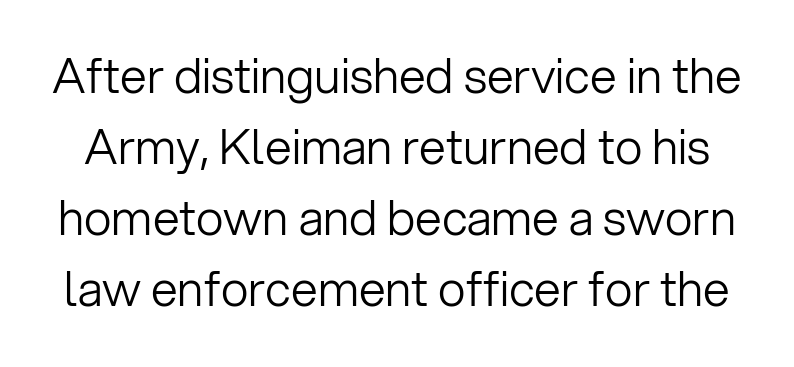
Q: Is the text bold? A: No.
Q: Is the text italic (slanted)? A: No, it is upright.
Q: Is the typeface a serif or a sans-serif typeface? A: Sans-serif.
Q: Is the text underlined? A: No.
Q: Is the spacing between letters normal or unusually wide? A: Normal.
Q: Is the spacing between lines tight, normal or loose? A: Normal.
Q: Width (condensed, normal, or wide)? A: Normal.
Q: Stroke contrast? A: Low.
Q: x-height? A: Medium.
Q: Monospaced? A: No.
